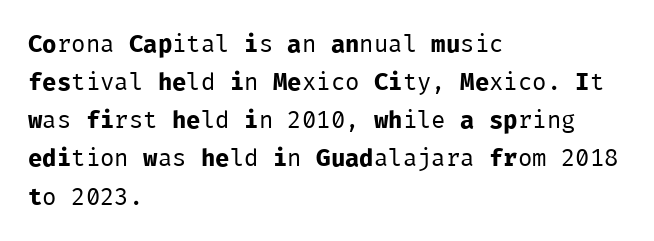
Q: Is the text bold? A: No.
Q: Is the text italic (slanted)? A: No, it is upright.
Q: Is the text underlined? A: No.
Q: How is the paragraph aligned? A: Left-aligned.
Q: Is the spacing between letters normal or unusually wide? A: Normal.
Q: Is the spacing between lines tight, normal or loose? A: Normal.
